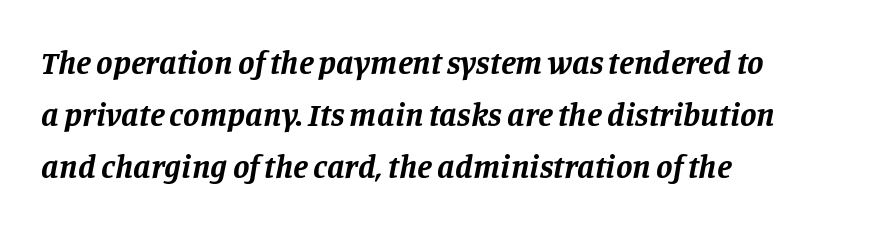
Q: Is the text bold? A: Yes.
Q: Is the text italic (slanted)? A: Yes, it leans right by about 11 degrees.
Q: Is the typeface a serif or a sans-serif typeface? A: Serif.
Q: Is the text underlined? A: No.
Q: How is the paragraph aligned? A: Left-aligned.
Q: Is the spacing between letters normal or unusually wide? A: Normal.
Q: Is the spacing between lines tight, normal or loose? A: Normal.
Q: Width (condensed, normal, or wide)? A: Normal.
Q: Stroke contrast? A: Low.
Q: x-height? A: Large.
Q: Monospaced? A: No.
